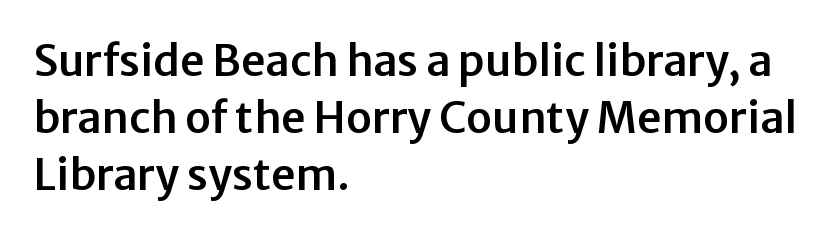
The image shows 43 px sans-serif type, upright; set left-aligned, normal line spacing (1.33x), normal letter spacing, not underlined; low stroke contrast and a medium x-height.
